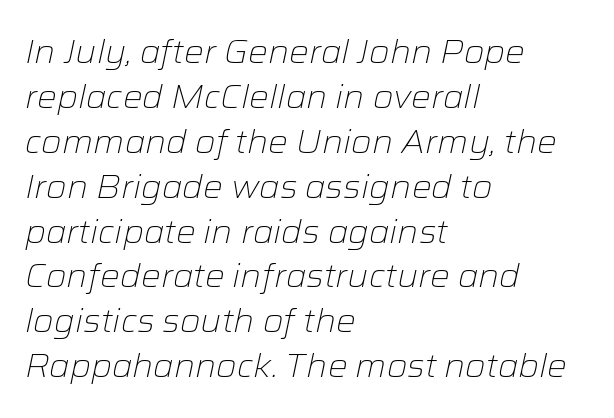
The lines in this sample share a left origin and differ only in where they stop. Underline: absent. These lines are rendered in a variable-pitch font. Tracking value appears to be zero — textbook default spacing.
